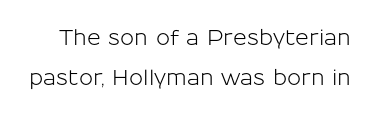
The passage shown stacks its lines with a broad gap. Each row of text sits above clean, open space. Here the glyphs are tracked normally, forming tight word shapes. The letters stand straight up with perfectly vertical stems.
